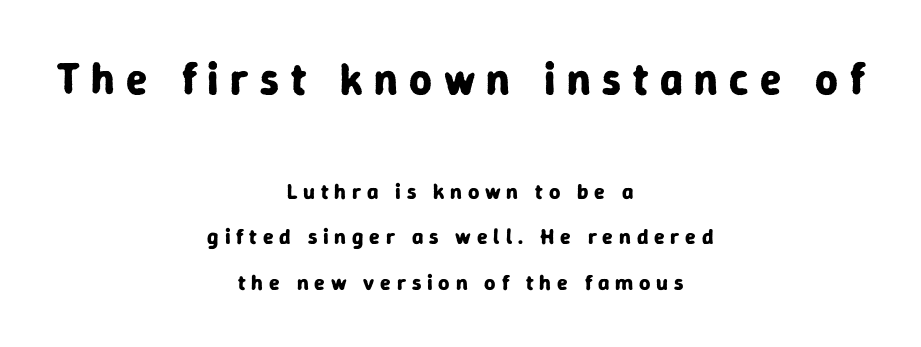
Q: Is the text bold? A: Yes.
Q: Is the text italic (slanted)? A: No, it is upright.
Q: Is the typeface a serif or a sans-serif typeface? A: Sans-serif.
Q: Is the text underlined? A: No.
Q: How is the paragraph aligned? A: Centered.
Q: Is the spacing between letters normal or unusually wide? A: Unusually wide.
Q: Is the spacing between lines tight, normal or loose? A: Loose.
Q: Which block of text is set in a larger size, the first (top) or the second (bottom)? A: The first (top) one.
Q: Width (condensed, normal, or wide)? A: Normal.
Q: Stroke contrast? A: Low.
Q: x-height? A: Medium.
Q: Monospaced? A: No.
